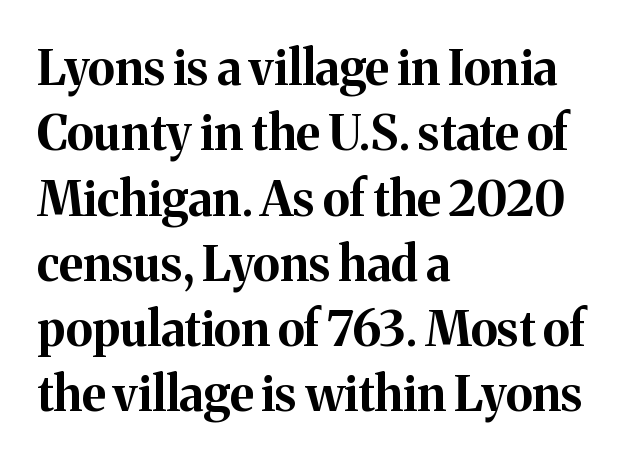
The image shows 48 px bold serif type, upright; set left-aligned, normal line spacing (1.36x), normal letter spacing, not underlined; medium stroke contrast and a medium x-height.
